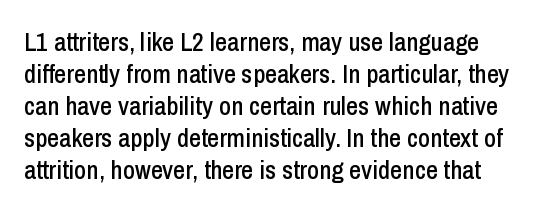
Posture: straight, roman, zero tilt. Check the space under the baseline: it is left empty. Is the letter spacing exaggerated? No — it looks like the ordinary default.
